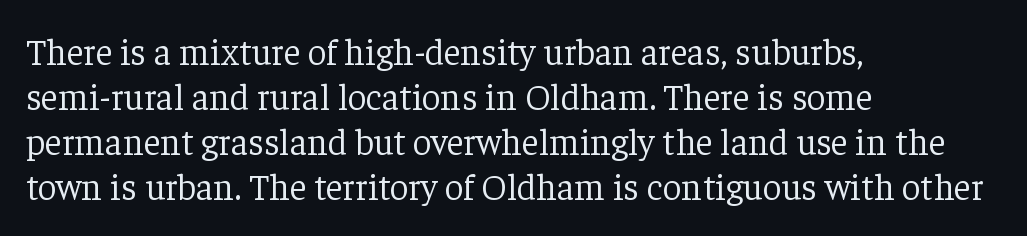
The image shows 37 px light serif type, upright; set left-aligned, line spacing 1.22x, normal letter spacing, not underlined; low stroke contrast and a medium x-height.
